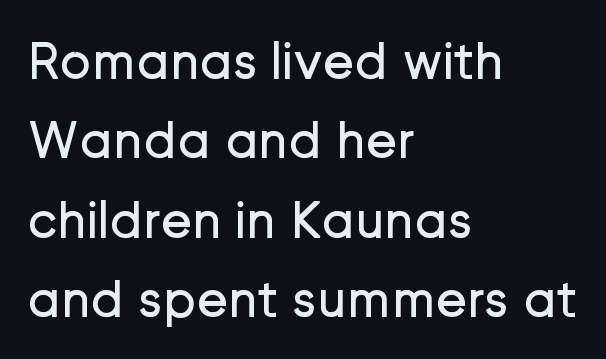
Does extra space separate the letters? No, they use regular spacing. Casual observation: everything's shoved over to the left. The rendering uses a moderate line-height, typical for paragraphs. Letterform terminals end flat and unadorned throughout the passage.
